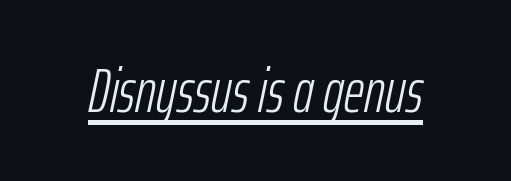
The typesetting does not lean heavy: it is not bold. There's an unmistakable incline to the writing here. This is underlined copy, the kind a proofreader might mark for attention. Short note: letters normally spaced. Varying glyph widths throughout — classic text-font behaviour.
